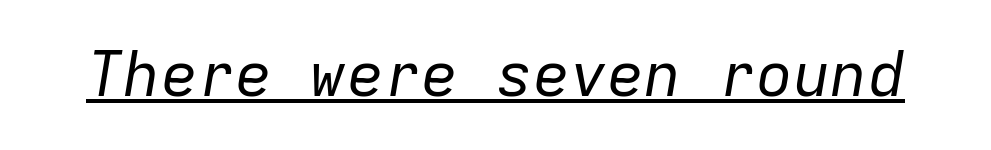
The image shows 62 px regular-weight type, italic (leaning right), monospaced; set normal letter spacing, underlined; low stroke contrast and a medium x-height.
